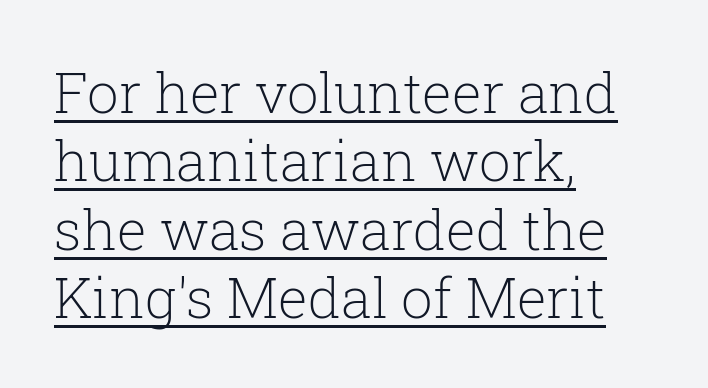
Character widths vary here, with narrow letters taking less room than wide ones. The font family rendered here belongs to the serif group. Layout note: lines flush left. The lettering stays uniformly vertical, giving the passage a roman look. The rendering keeps characters at their native spacing. Does a line run under the words? Yes, clearly.
